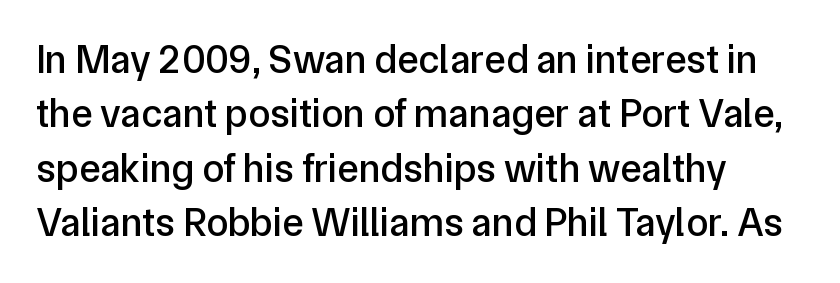
The letters carry no serifs — their stems end cleanly without finishing strokes. Decoration check: the copy has no underline. The designer left line spacing at the default. You could call the tracking neutral — neither tight nor loose.
